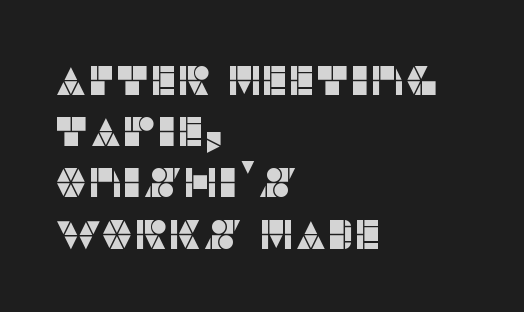
Character widths vary here, with narrow letters taking less room than wide ones. Each new line begins a customary step beneath the previous one. Each word holds together tightly as a unit, with standard inter-letter gaps. Descenders are the only things crossing below the line. Typographically, this falls in the sans-serif category. Upright lettering throughout.
